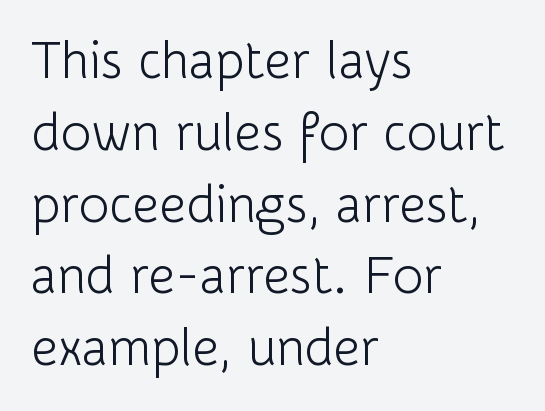
{"serif": "no", "italic": "no", "bold": "no", "weight": "light", "width": "normal", "stroke_contrast": "low", "x_height": "medium", "monospaced": "no", "underline": "no", "align": "left", "line_spacing": "normal", "line_spacing_ratio": 1.38, "letter_spacing": "normal", "letter_spacing_em": 0.0, "glyph_px": 52}
